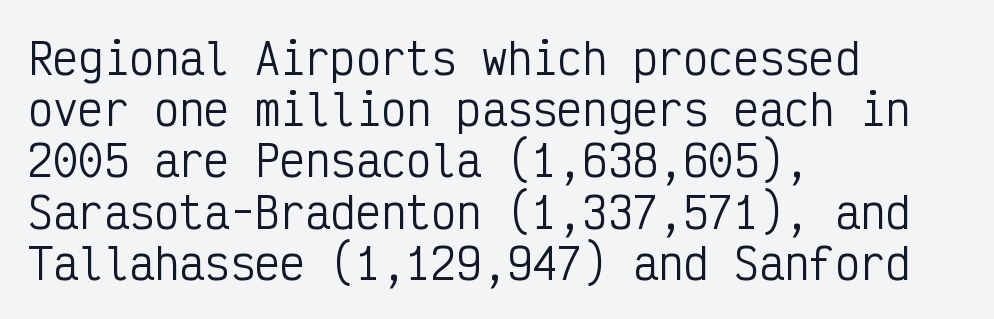
Heft: none added — not bold. The rendering uses typewriter-style spacing with identical character cells. Inter-character spacing is left at the font's built-in metrics. Notice how the passage keeps a crisp vertical edge on the left only.
